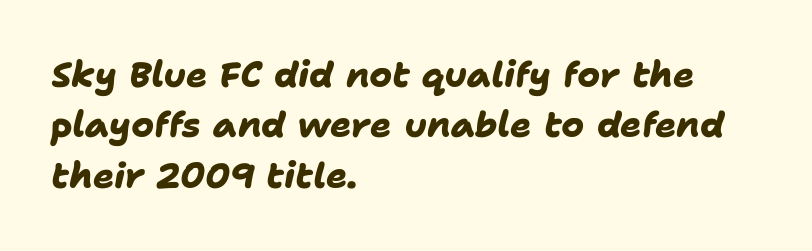
Q: Is the text bold? A: Yes.
Q: Is the typeface a serif or a sans-serif typeface? A: Sans-serif.
Q: Is the text underlined? A: No.
Q: How is the paragraph aligned? A: Left-aligned.
Q: Is the spacing between letters normal or unusually wide? A: Normal.
Q: Is the spacing between lines tight, normal or loose? A: Normal.
Q: Width (condensed, normal, or wide)? A: Normal.
Q: Stroke contrast? A: Low.
Q: x-height? A: Medium.
Q: Monospaced? A: No.
